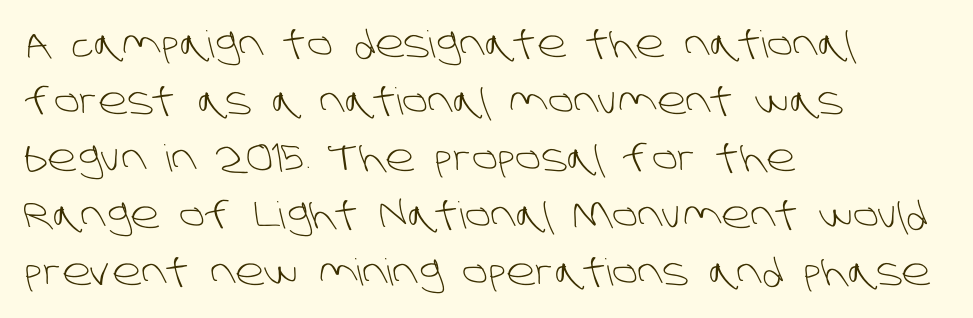
Does the copy run flush right? No — it runs flush left. To sum up the face: it is a sans, with no serifs. The rows are spaced the way most documents space them. Character widths vary here, with narrow letters taking less room than wide ones.
